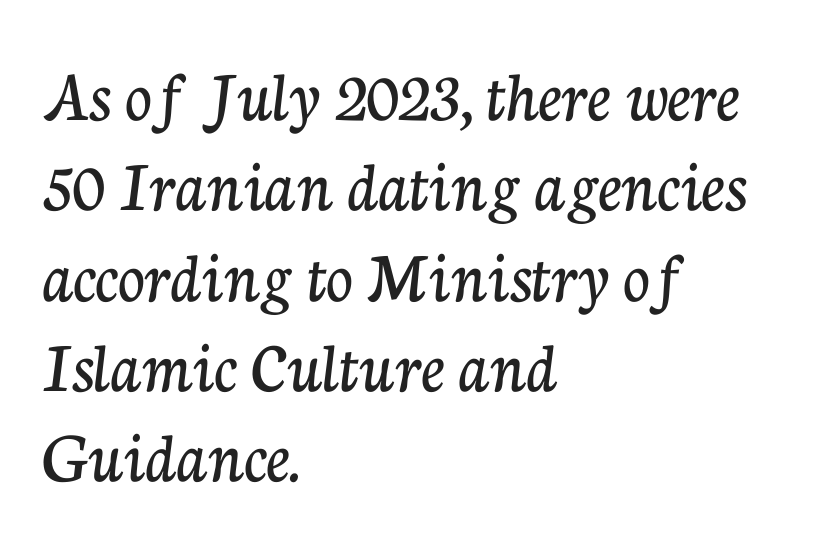
{"serif": "yes", "width": "normal", "stroke_contrast": "low", "x_height": "medium", "monospaced": "no", "underline": "no", "align": "left", "line_spacing_ratio": 1.22, "letter_spacing": "normal", "letter_spacing_em": 0.0, "glyph_px": 74}
